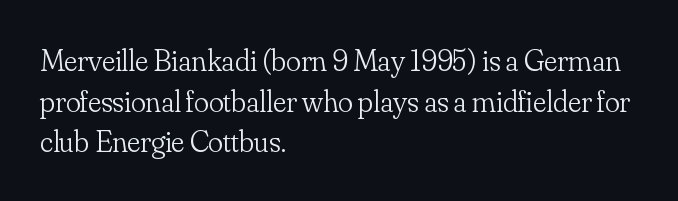
Q: Is the text bold? A: No.
Q: Is the text italic (slanted)? A: No, it is upright.
Q: Is the typeface a serif or a sans-serif typeface? A: Serif.
Q: Is the text underlined? A: No.
Q: How is the paragraph aligned? A: Left-aligned.
Q: Is the spacing between letters normal or unusually wide? A: Normal.
Q: Is the spacing between lines tight, normal or loose? A: Normal.
Q: Width (condensed, normal, or wide)? A: Normal.
Q: Stroke contrast? A: Low.
Q: x-height? A: Small.
Q: Monospaced? A: No.
